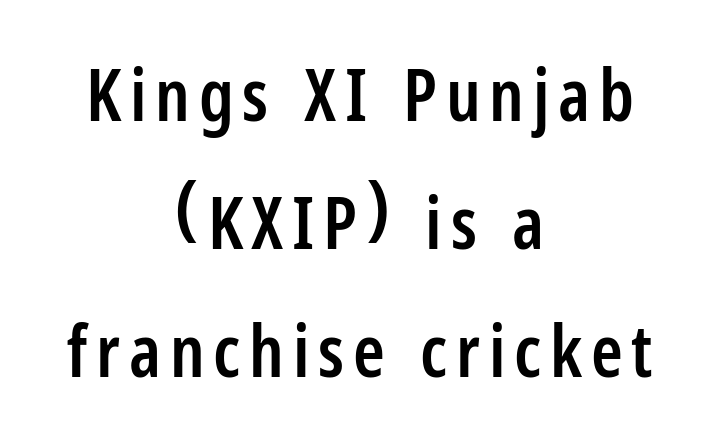
Horizontal alignment here is central, giving a formal, balanced look. Descenders are the only things crossing below the line. When letters stand straight like this, we call the style roman or upright. Weight check: semibold — heavier than regular, not quite bold. Does the type have serifs? No, each stem ends abruptly.
